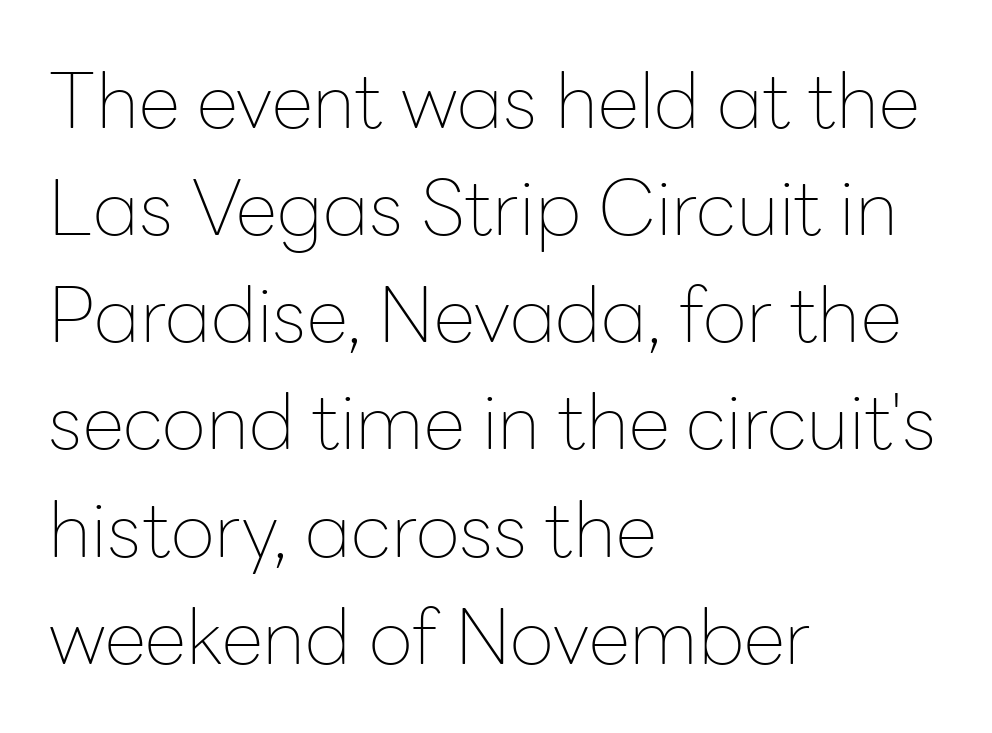
The image shows 76 px thin sans-serif type, upright; set left-aligned, normal line spacing (1.41x), normal letter spacing, not underlined; low stroke contrast and a medium x-height.
